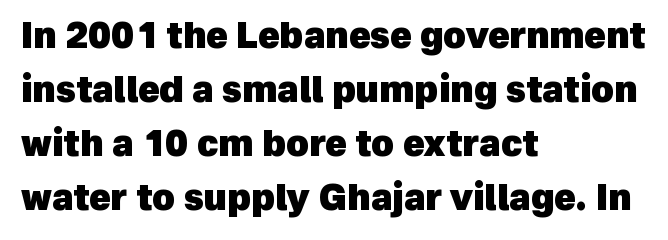
Q: Is the text bold? A: Yes.
Q: Is the typeface a serif or a sans-serif typeface? A: Sans-serif.
Q: Is the text underlined? A: No.
Q: How is the paragraph aligned? A: Left-aligned.
Q: Is the spacing between letters normal or unusually wide? A: Normal.
Q: Is the spacing between lines tight, normal or loose? A: Normal.
Q: Width (condensed, normal, or wide)? A: Normal.
Q: x-height? A: Medium.
Q: Monospaced? A: No.
